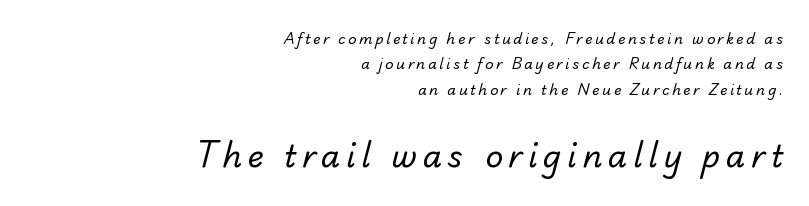
The image shows 31 px regular-weight sans-serif type; set right-aligned, line spacing 1.82x, not underlined; the second (bottom) block is 2.21x larger; low stroke contrast and a small x-height.
